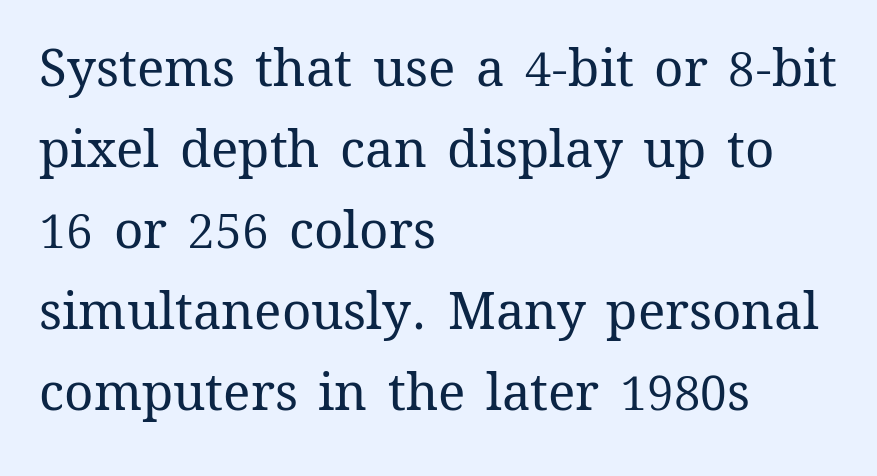
The image shows 51 px regular-weight type, upright; set left-aligned, normal line spacing (1.59x), normal letter spacing, not underlined; medium stroke contrast and a medium x-height.
